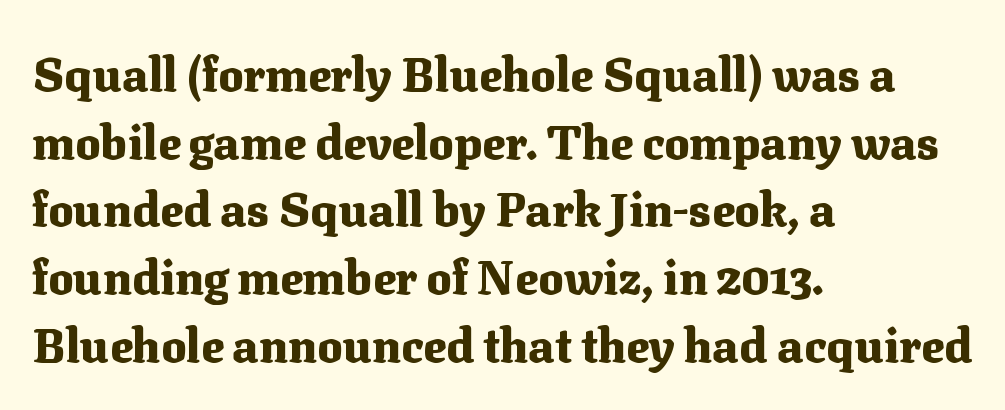
{"serif": "yes", "italic": "no", "bold": "yes", "weight": "heavy", "width": "normal", "stroke_contrast": "medium", "x_height": "medium", "monospaced": "no", "underline": "no", "align": "left", "line_spacing": "normal", "line_spacing_ratio": 1.44, "letter_spacing": "normal", "letter_spacing_em": 0.0, "glyph_px": 47}
